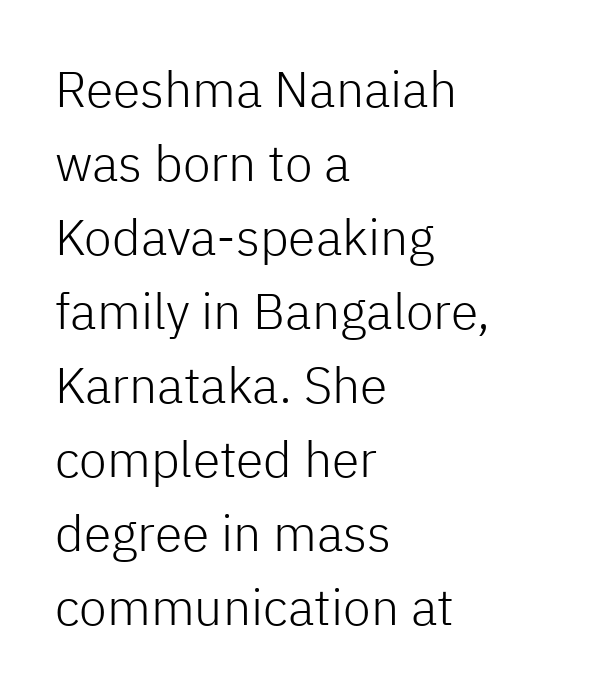
{"serif": "no", "italic": "no", "bold": "no", "weight": "light", "width": "normal", "stroke_contrast": "low", "x_height": "medium", "monospaced": "no", "underline": "no", "align": "left", "line_spacing": "normal", "line_spacing_ratio": 1.48, "letter_spacing": "normal", "letter_spacing_em": 0.0, "glyph_px": 50}
